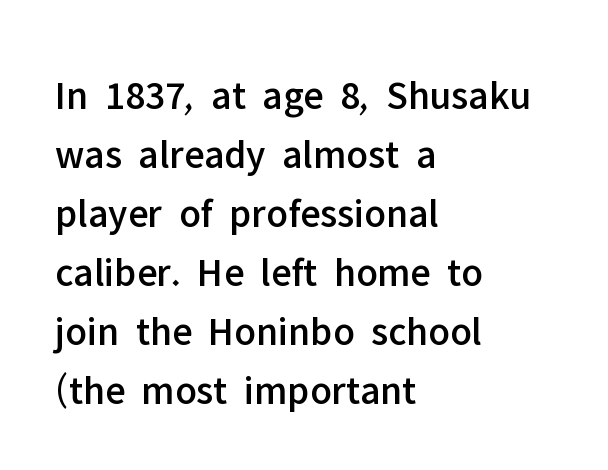
Looks like regular typesetting: each glyph gets only the width it needs. Leading: standard. This rendering leaves character spacing at its baseline value. Only glyphs here, with clear space below each row.
